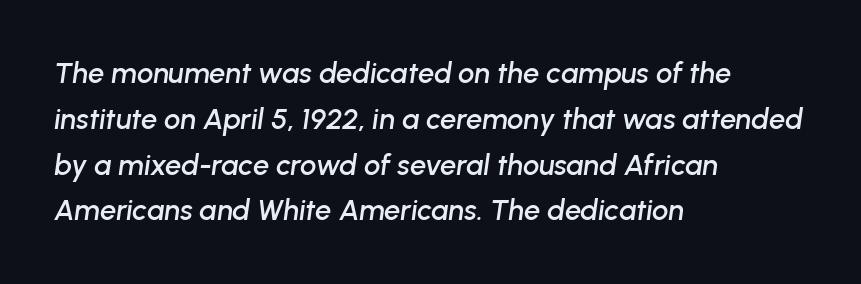
The image shows 29 px text type, italic (leaning right); set left-aligned, normal line spacing (1.58x), normal letter spacing, not underlined; low stroke contrast and a medium x-height.
